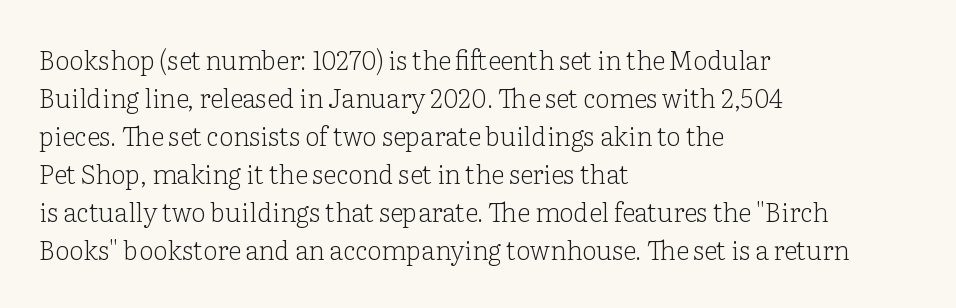
The image shows 26 px text type, upright; set left-aligned, normal line spacing (1.46x), normal letter spacing, not underlined.
